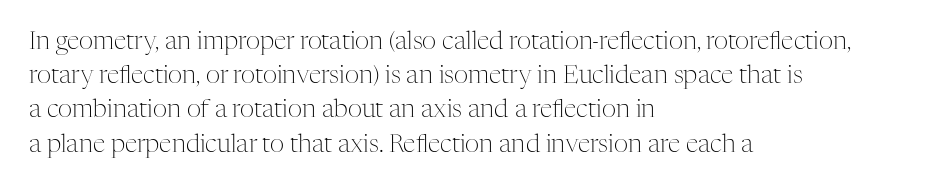
The image shows 25 px text type, upright; set left-aligned, normal line spacing (1.37x), normal letter spacing, not underlined.
